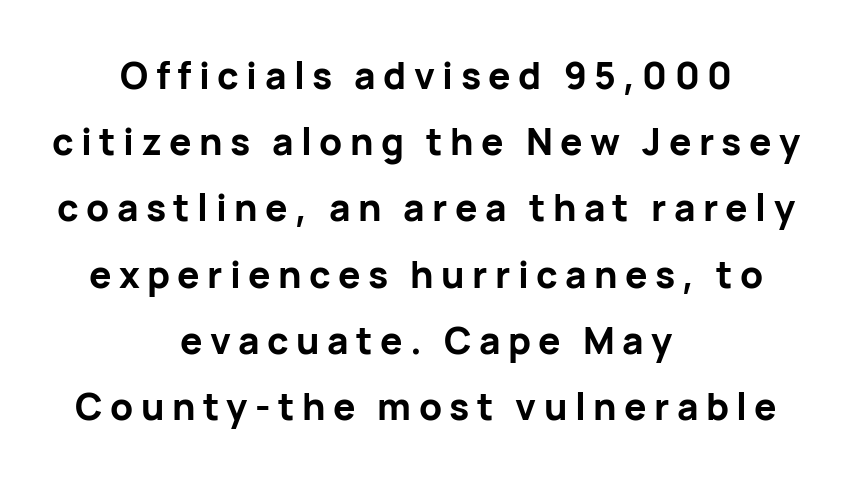
{"serif": "no", "italic": "no", "bold": "yes", "weight": "bold", "width": "normal", "stroke_contrast": "low", "x_height": "medium", "monospaced": "no", "underline": "no", "align": "center", "line_spacing_ratio": 1.79, "letter_spacing": "wide", "letter_spacing_em": 0.2, "glyph_px": 37}
